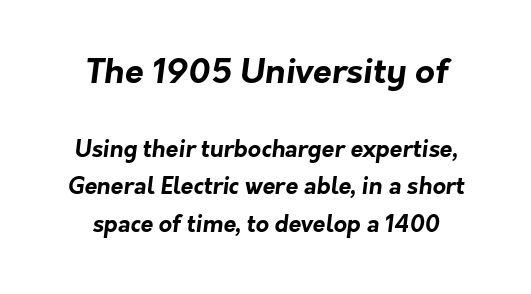
The image shows 34 px bold sans-serif type; set normal line spacing (1.63x), normal letter spacing, not underlined; the first (top) block is 1.48x larger; low stroke contrast and a medium x-height.
